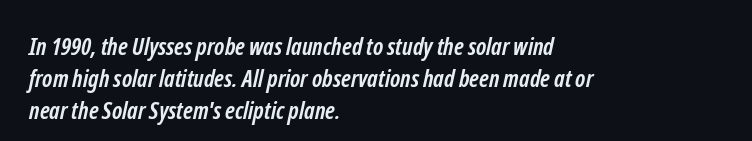
Q: Is the text bold? A: Yes.
Q: Is the text underlined? A: No.
Q: How is the paragraph aligned? A: Left-aligned.
Q: Is the spacing between letters normal or unusually wide? A: Normal.
Q: Is the spacing between lines tight, normal or loose? A: Normal.
